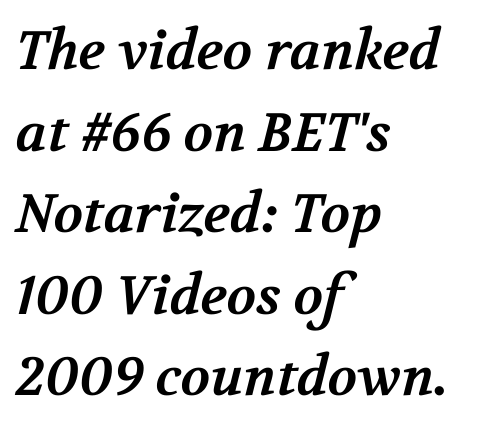
The image shows 54 px bold serif type; set left-aligned, normal line spacing (1.51x), normal letter spacing, not underlined; medium stroke contrast and a medium x-height.
